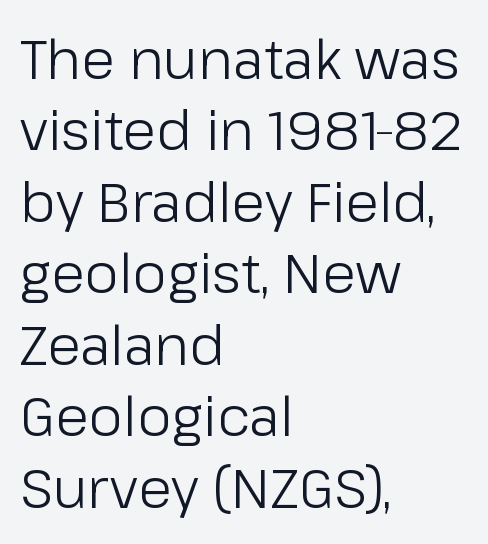
Regarding serifs, this sample does without them. In CSS terms this would be text-align: left. This sample keeps an unexceptional amount of space between lines. No extra tracking has been applied to these lines. Descenders are the only things crossing below the line. Spacing verdict: proportional, widths tailored to each character.
